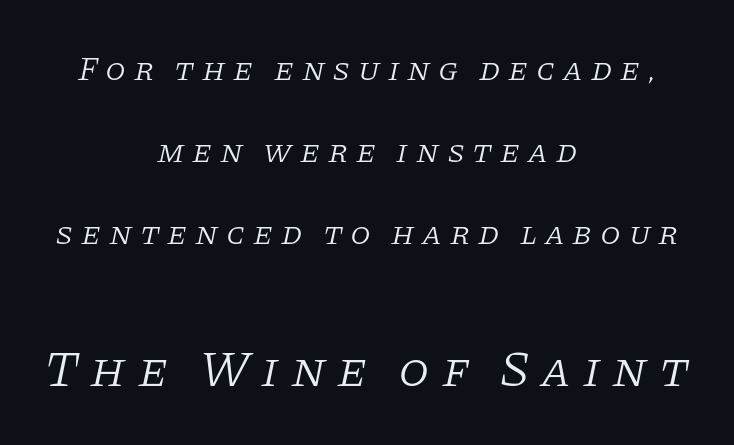
{"serif": "yes", "italic": "yes", "lean": "right", "slant_degrees": 11, "bold": "no", "weight": "light", "width": "normal", "stroke_contrast": "low", "x_height": "large", "monospaced": "no", "underline": "no", "align": "center", "line_spacing": "loose", "line_spacing_ratio": 2.49, "letter_spacing": "wide", "letter_spacing_em": 0.23, "larger_block": "second", "size_ratio": 1.52, "glyph_px": 50}
